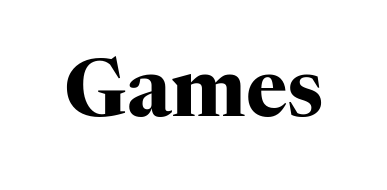
The lettering holds an erect, upright posture throughout. Letterform terminals end in serifs throughout the passage. Nothing unusual about the tracking: characters are spaced as the font intends. Clear beneath every line of the passage. Its strokes are broad and dark, the hallmark of bold type.
